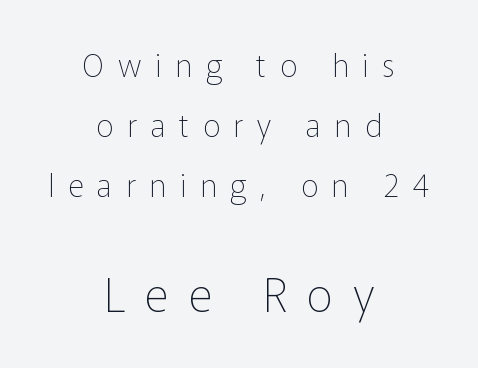
{"serif": "no", "italic": "no", "bold": "no", "weight": "thin", "width": "normal", "stroke_contrast": "low", "x_height": "medium", "monospaced": "no", "underline": "no", "align": "center", "line_spacing": "loose", "line_spacing_ratio": 1.94, "letter_spacing": "wide", "letter_spacing_em": 0.44, "larger_block": "second", "size_ratio": 1.48, "glyph_px": 46}
